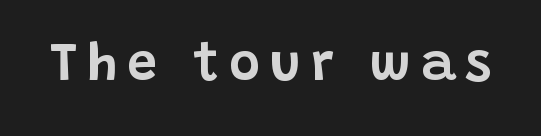
Q: Is the text italic (slanted)? A: No, it is upright.
Q: Is the typeface a serif or a sans-serif typeface? A: Sans-serif.
Q: Is the text underlined? A: No.
Q: Width (condensed, normal, or wide)? A: Normal.
Q: Stroke contrast? A: Low.
Q: x-height? A: Large.
Q: Monospaced? A: No.
